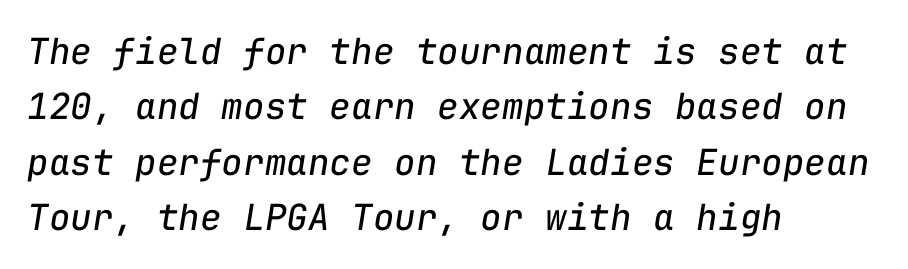
Q: Is the text bold? A: No.
Q: Is the text italic (slanted)? A: Yes, it leans right by about 9 degrees.
Q: Is the text underlined? A: No.
Q: How is the paragraph aligned? A: Left-aligned.
Q: Is the spacing between letters normal or unusually wide? A: Normal.
Q: Is the spacing between lines tight, normal or loose? A: Normal.
Q: Width (condensed, normal, or wide)? A: Normal.
Q: Stroke contrast? A: Low.
Q: x-height? A: Medium.
Q: Monospaced? A: Yes.
